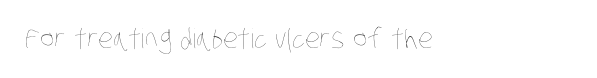
The rendering anchors every line to the left-hand side. This sample uses plain, unmodified letter spacing. Descender tails drop into unmarked territory. This reads as an unemphasized weight, regular at the heaviest.
